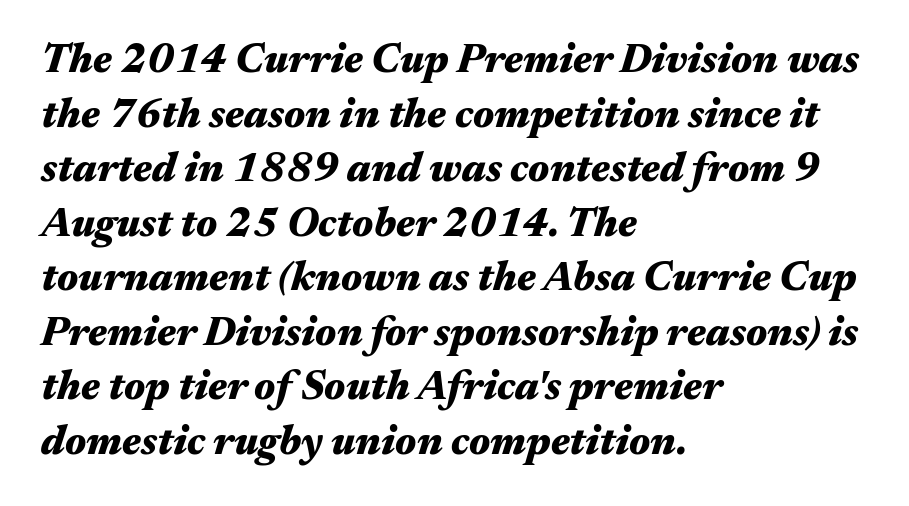
The image shows 41 px heavy, wide type, italic (leaning right); set left-aligned, normal line spacing (1.33x), normal letter spacing, not underlined; medium stroke contrast and a medium x-height.
